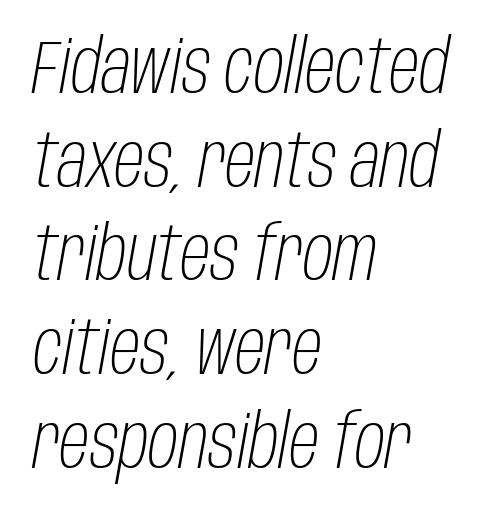
{"italic": "yes", "lean": "right", "slant_degrees": 10, "bold": "no", "weight": "light", "width": "condensed", "stroke_contrast": "low", "x_height": "large", "monospaced": "no", "underline": "no", "align": "left", "line_spacing": "normal", "line_spacing_ratio": 1.25, "letter_spacing": "normal", "letter_spacing_em": 0.0, "glyph_px": 75}
